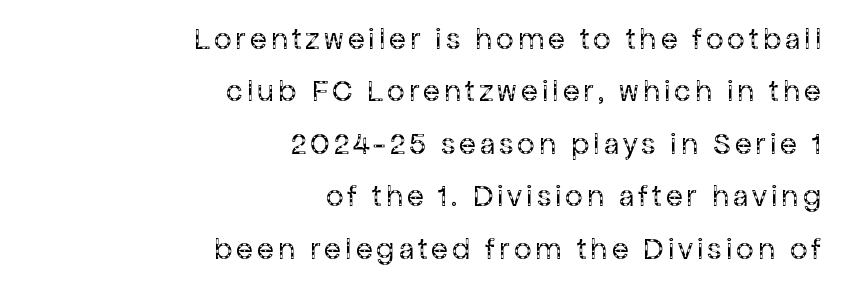
Notice how the passage keeps a crisp vertical edge on the right only. Each letter keeps its own natural width here, so spacing adapts to shape. On a weight scale, this lands at 450 or below. Nothing sits at the stroke ends, so this counts as sans-serif. Italic: no, the glyphs are upright roman.
